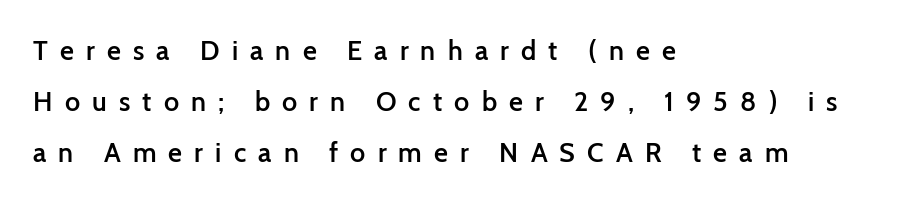
Q: Is the text bold? A: Semi-bold.
Q: Is the text italic (slanted)? A: No, it is upright.
Q: Is the text underlined? A: No.
Q: How is the paragraph aligned? A: Left-aligned.
Q: Is the spacing between letters normal or unusually wide? A: Unusually wide.
